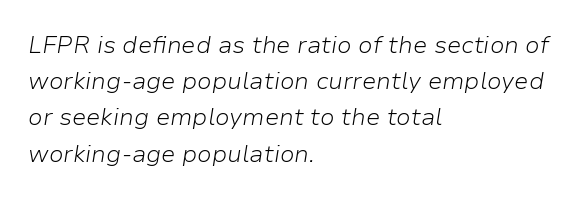
Think standard paragraph weight, or any step lighter than that. If you drew a ruler down the left edge, every line would touch it. A bare baseline throughout the passage. The block of text has a typical density, with ordinary space between rows.
